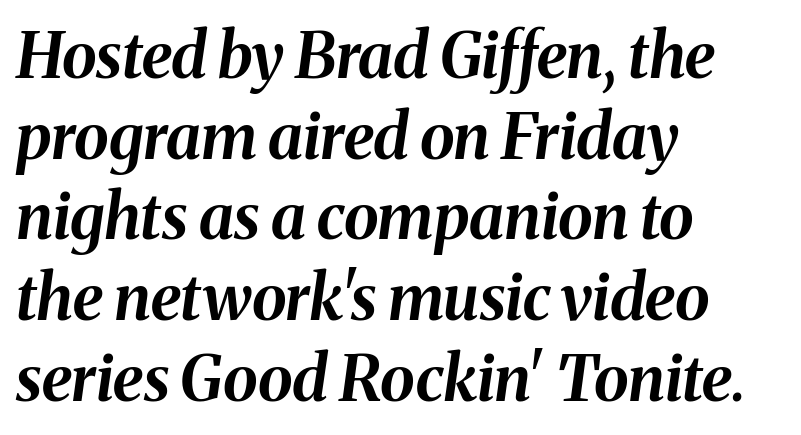
Q: Is the text bold? A: Yes.
Q: Is the text italic (slanted)? A: Yes, it leans right by about 8 degrees.
Q: Is the text underlined? A: No.
Q: How is the paragraph aligned? A: Left-aligned.
Q: Is the spacing between letters normal or unusually wide? A: Normal.
Q: Is the spacing between lines tight, normal or loose? A: Normal.
Q: Width (condensed, normal, or wide)? A: Normal.
Q: Stroke contrast? A: Medium.
Q: x-height? A: Medium.
Q: Monospaced? A: No.
